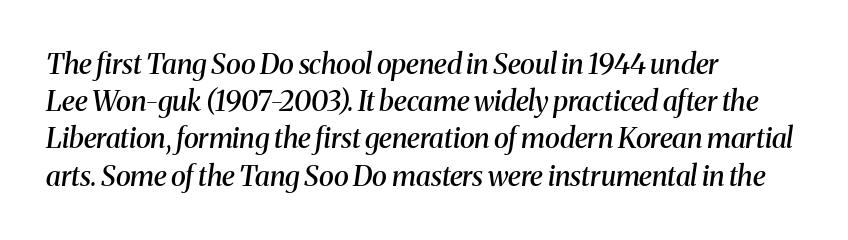
Q: Is the text bold? A: Semi-bold.
Q: Is the text italic (slanted)? A: Yes, it leans right by about 8 degrees.
Q: Is the typeface a serif or a sans-serif typeface? A: Serif.
Q: Is the text underlined? A: No.
Q: How is the paragraph aligned? A: Left-aligned.
Q: Is the spacing between letters normal or unusually wide? A: Normal.
Q: Is the spacing between lines tight, normal or loose? A: Normal.
Q: Width (condensed, normal, or wide)? A: Normal.
Q: Stroke contrast? A: Medium.
Q: x-height? A: Medium.
Q: Monospaced? A: No.
